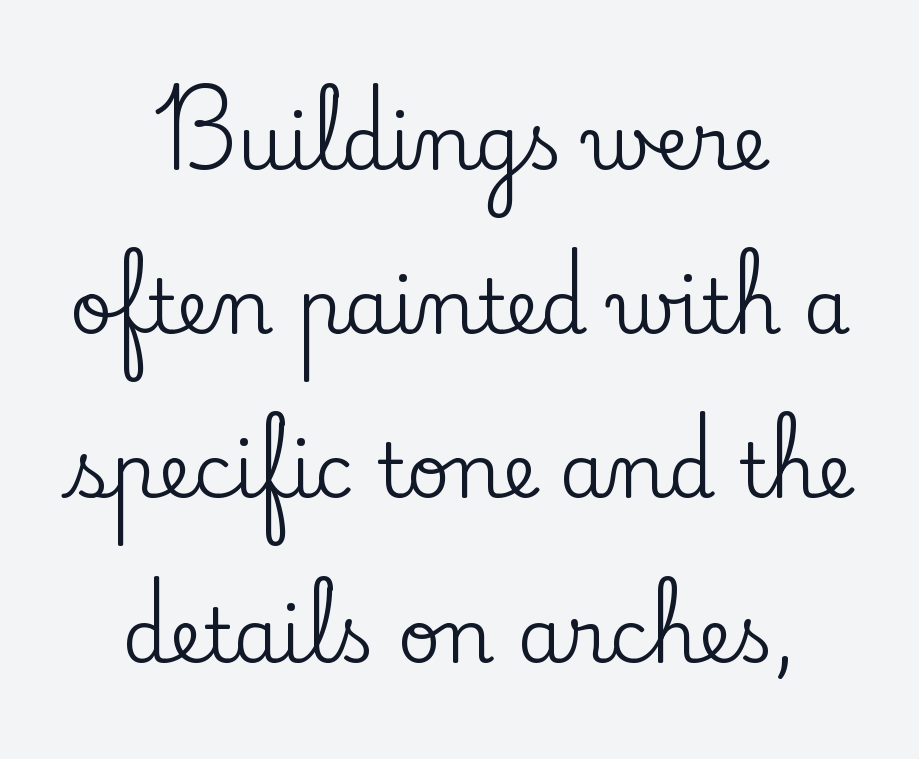
The image shows 75 px serif type, upright; set centered, loose line spacing (2.19x), normal letter spacing, not underlined; low stroke contrast and a small x-height.
